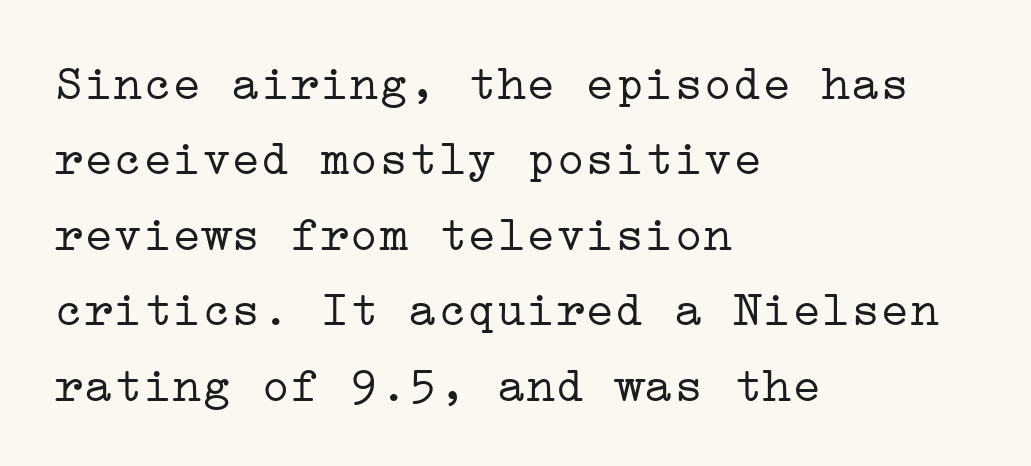
Q: Is the text bold? A: No.
Q: Is the text italic (slanted)? A: No, it is upright.
Q: Is the typeface a serif or a sans-serif typeface? A: Serif.
Q: Is the text underlined? A: No.
Q: How is the paragraph aligned? A: Left-aligned.
Q: Is the spacing between letters normal or unusually wide? A: Normal.
Q: Is the spacing between lines tight, normal or loose? A: Normal.
Q: Width (condensed, normal, or wide)? A: Wide.
Q: Stroke contrast? A: Low.
Q: x-height? A: Medium.
